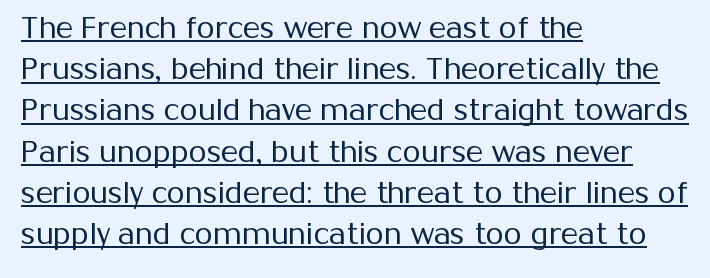
{"serif": "no", "italic": "no", "bold": "no", "weight": "regular", "width": "normal", "stroke_contrast": "medium", "x_height": "medium", "monospaced": "no", "underline": "yes", "align": "left", "line_spacing": "normal", "line_spacing_ratio": 1.42, "letter_spacing": "normal", "letter_spacing_em": 0.0, "glyph_px": 29}
